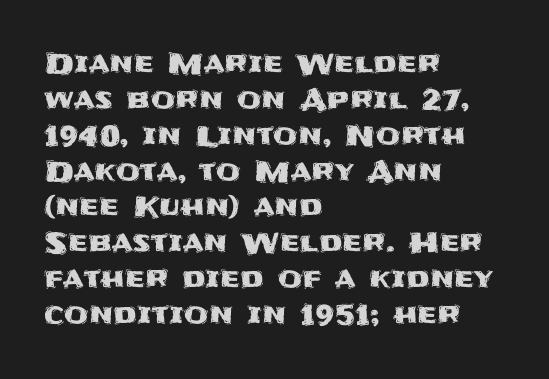
{"serif": "no", "italic": "no", "width": "normal", "stroke_contrast": "medium", "x_height": "large", "monospaced": "no", "underline": "no", "align": "left", "line_spacing": "normal", "line_spacing_ratio": 1.28, "letter_spacing": "normal", "letter_spacing_em": 0.0, "glyph_px": 28}
